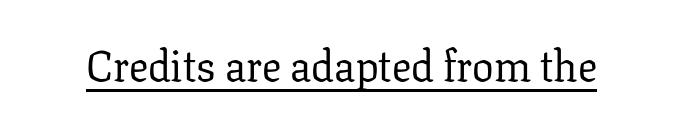
The image shows 43 px regular-weight serif type, upright; set normal letter spacing, underlined; low stroke contrast and a medium x-height.
